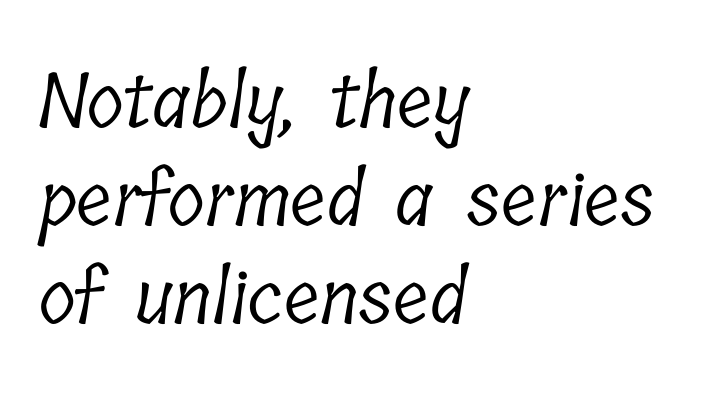
{"serif": "yes", "bold": "no", "weight": "light", "width": "condensed", "stroke_contrast": "low", "x_height": "medium", "monospaced": "no", "underline": "no", "align": "left", "line_spacing": "normal", "line_spacing_ratio": 1.29, "letter_spacing": "normal", "letter_spacing_em": 0.0, "glyph_px": 76}
